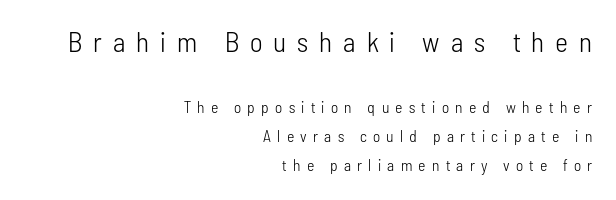
This layout puts the oversized block above and the modest block below. Type without underlining. The cut favours lightness, reaching ordinary text weight at its darkest. Nope, not italic — everything's standing straight. Compared with a flush-left layout, this one pins lines to the opposite, right side.
